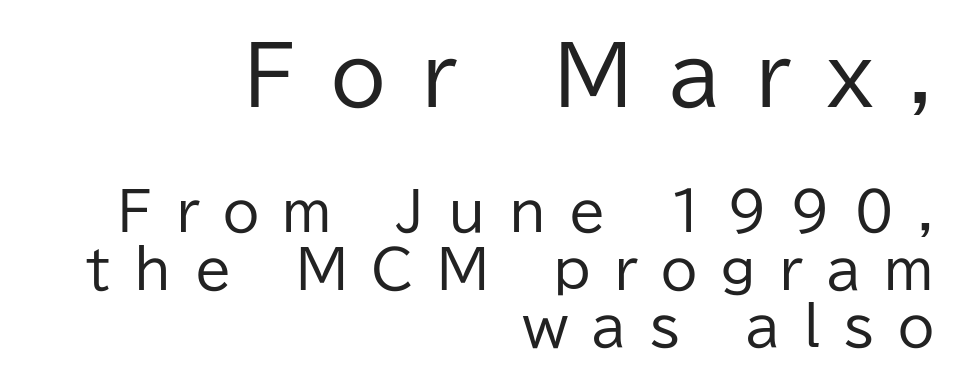
Is this a fixed-width face? No — the glyphs have proportional, varying widths. Weight class: somewhere from thin through regular. Posture: straight, roman, zero tilt. Look at the glyph heights: the upper group is clearly the bigger setting. Vertically, the passage feels compressed, each row crowding the next. Where is the straight margin? On the right.
